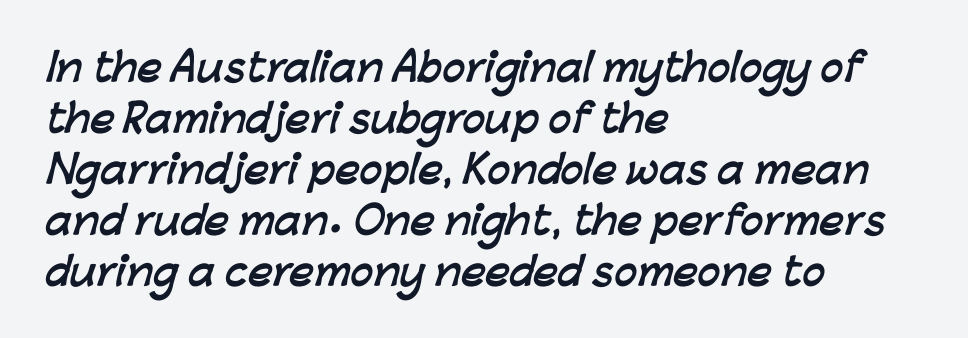
Short note: letters normally spaced. Strong, thick strokes mark this as bold type. Character widths vary here, with narrow letters taking less room than wide ones. The rag falls on the right side of this text block. Whoever set this chose a conventional vertical rhythm. Underline: absent.
